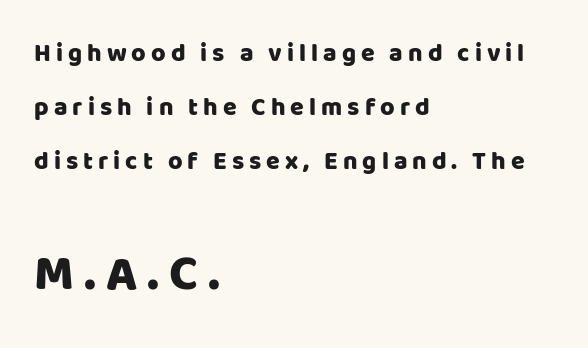
A typesetter would call this heavily tracked-out type. Note: smaller setting up top, larger setting below. Spacing verdict: proportional, widths tailored to each character. A student would call this left alignment; a typographer would say flush left, rag right.
